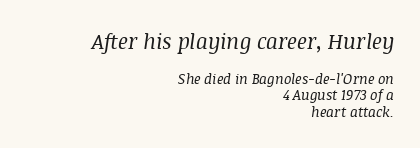
Q: Is the text bold? A: No.
Q: Is the text italic (slanted)? A: Yes, it leans right by about 8 degrees.
Q: Is the text underlined? A: No.
Q: How is the paragraph aligned? A: Right-aligned.
Q: Is the spacing between letters normal or unusually wide? A: Normal.
Q: Which block of text is set in a larger size, the first (top) or the second (bottom)? A: The first (top) one.
